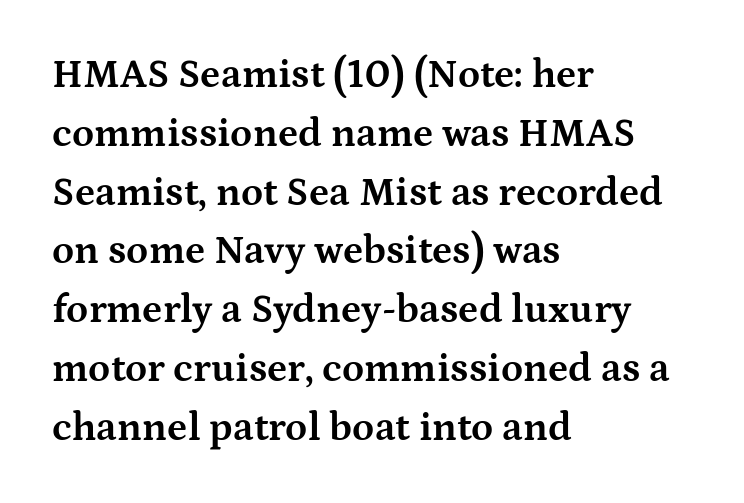
The image shows 40 px bold, wide serif type, upright; set left-aligned, normal line spacing (1.47x), normal letter spacing, not underlined; medium stroke contrast and a medium x-height.
